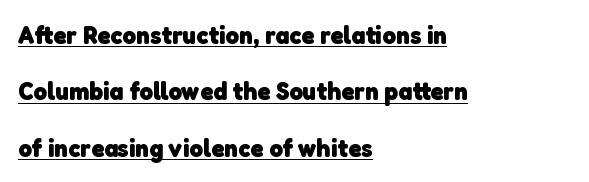
Q: Is the text bold? A: Yes.
Q: Is the text underlined? A: Yes.
Q: How is the paragraph aligned? A: Left-aligned.
Q: Is the spacing between letters normal or unusually wide? A: Normal.
Q: Is the spacing between lines tight, normal or loose? A: Loose.
